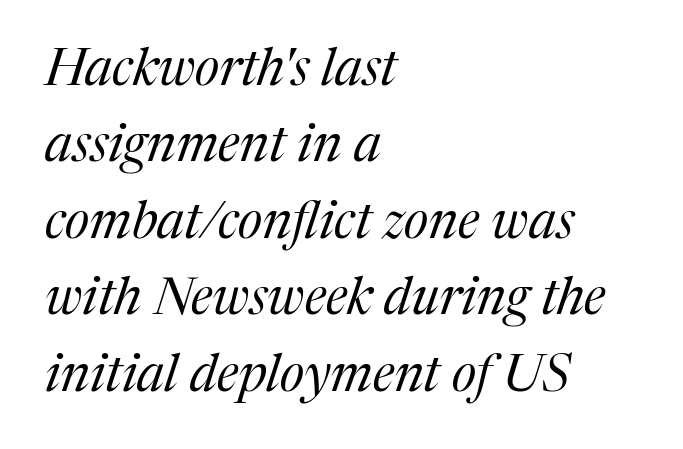
{"serif": "yes", "italic": "yes", "lean": "right", "slant_degrees": 17, "bold": "no", "weight": "regular", "width": "normal", "stroke_contrast": "medium", "x_height": "medium", "monospaced": "no", "underline": "no", "align": "left", "line_spacing": "normal", "line_spacing_ratio": 1.47, "letter_spacing": "normal", "letter_spacing_em": 0.0, "glyph_px": 52}
